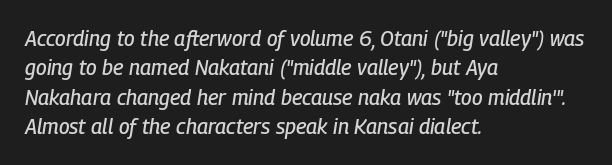
{"italic": "yes", "lean": "right", "slant_degrees": 9, "underline": "no", "align": "left", "line_spacing": "normal", "line_spacing_ratio": 1.4, "letter_spacing": "normal", "letter_spacing_em": 0.0, "glyph_px": 21}
